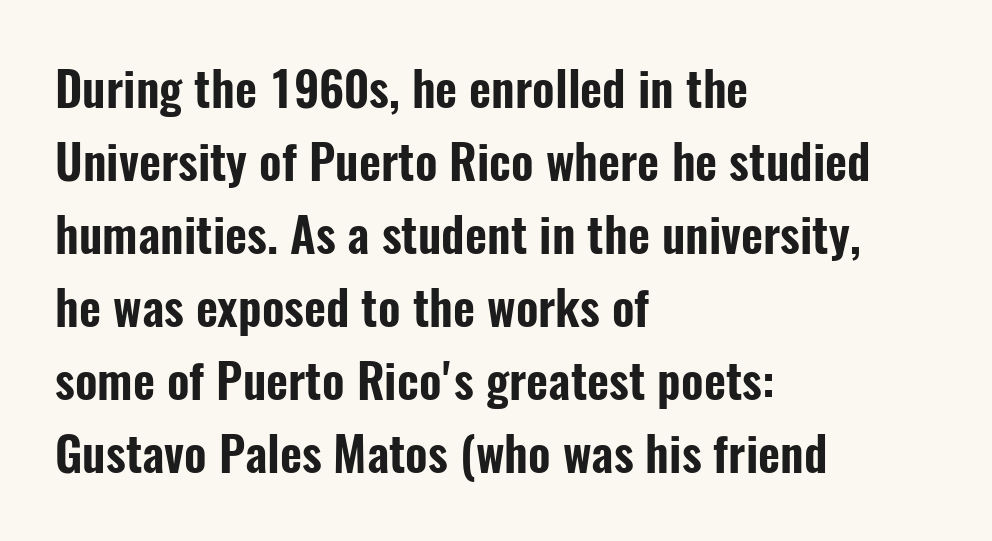
The image shows 48 px condensed sans-serif type, upright; set left-aligned, normal line spacing (1.52x), normal letter spacing, not underlined; low stroke contrast and a medium x-height.
